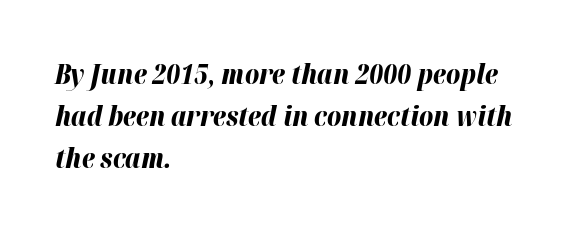
Q: Is the text bold? A: Yes.
Q: Is the text italic (slanted)? A: Yes, it leans right by about 12 degrees.
Q: Is the text underlined? A: No.
Q: How is the paragraph aligned? A: Left-aligned.
Q: Is the spacing between letters normal or unusually wide? A: Normal.
Q: Is the spacing between lines tight, normal or loose? A: Normal.
